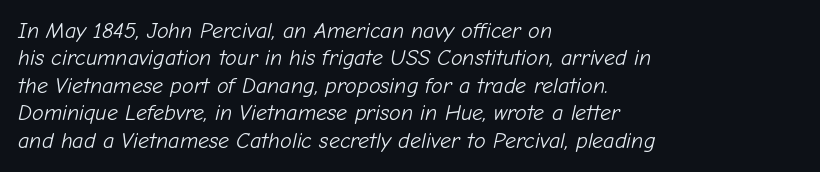
Honestly, the letter spacing is just normal — you wouldn't notice it. Caption: multi-line text, flush left, ragged right. Nobody drew a line under any word here. Successive baselines arrive at the customary interval.
